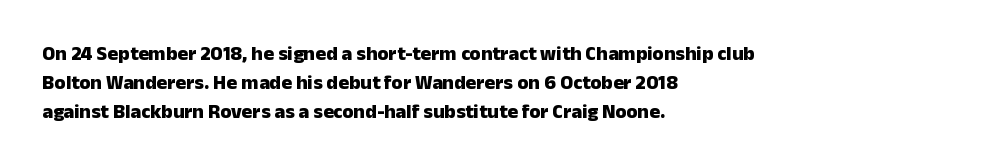
{"italic": "no", "bold": "yes", "underline": "no", "align": "left", "line_spacing": "normal", "line_spacing_ratio": 1.44, "letter_spacing": "normal", "letter_spacing_em": 0.0, "glyph_px": 20}
